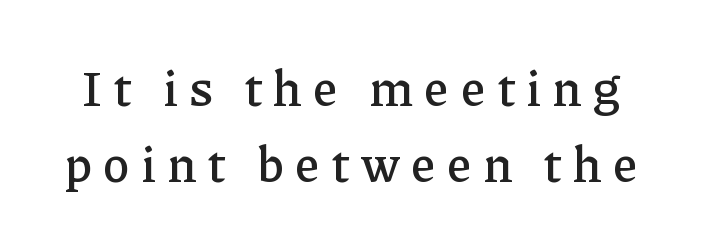
{"serif": "yes", "italic": "no", "width": "normal", "stroke_contrast": "low", "x_height": "medium", "monospaced": "no", "underline": "no", "line_spacing": "normal", "line_spacing_ratio": 1.56, "letter_spacing": "wide", "letter_spacing_em": 0.23, "glyph_px": 49}
